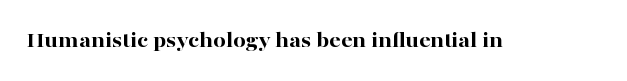
The image shows 22 px bold type, upright; set normal letter spacing, not underlined.
